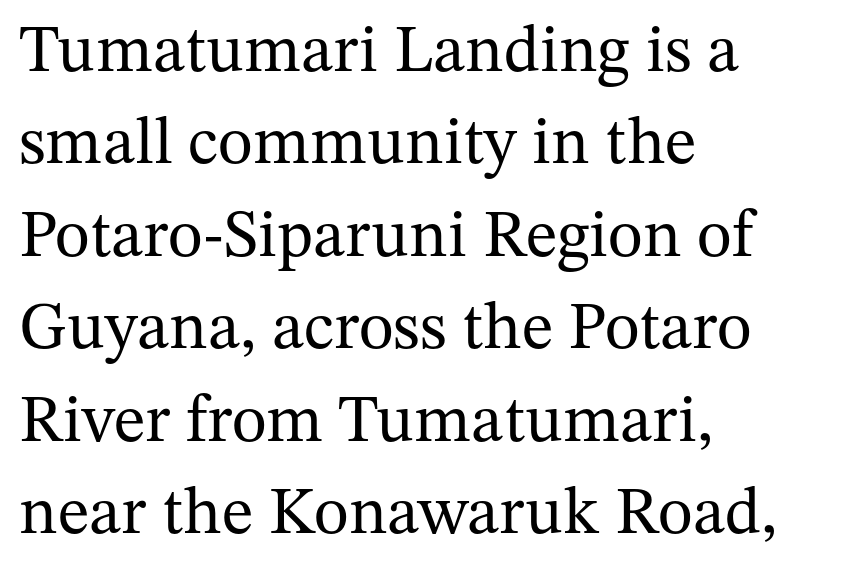
The image shows 67 px regular-weight serif type, upright; set left-aligned, normal line spacing (1.38x), normal letter spacing, not underlined; medium stroke contrast and a medium x-height.
